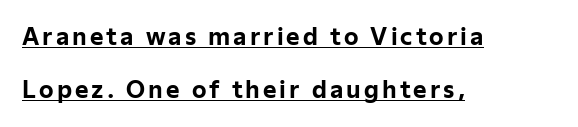
The image shows 23 px bold type, upright; set left-aligned, loose line spacing (2.31x), underlined.
